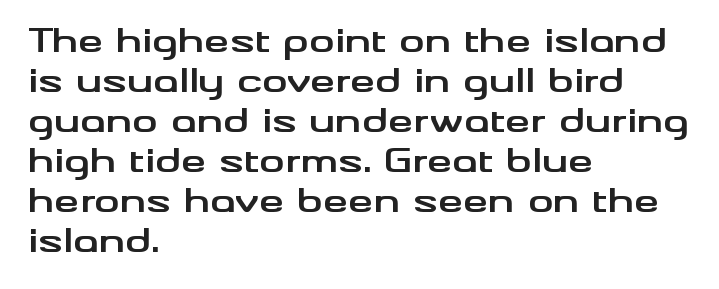
{"serif": "no", "italic": "no", "bold": "yes", "weight": "bold", "width": "wide", "stroke_contrast": "medium", "x_height": "small", "monospaced": "no", "underline": "no", "align": "left", "line_spacing": "normal", "line_spacing_ratio": 1.25, "letter_spacing": "normal", "letter_spacing_em": 0.0, "glyph_px": 32}
